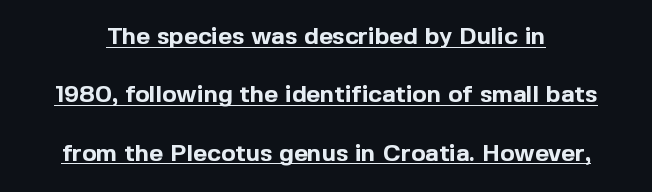
{"italic": "no", "bold": "yes", "underline": "yes", "line_spacing": "loose", "line_spacing_ratio": 2.43, "letter_spacing": "normal", "letter_spacing_em": 0.0, "glyph_px": 24}
